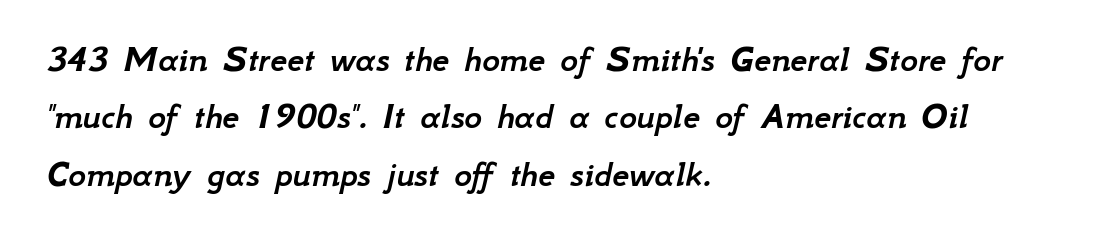
The image shows 38 px text type, italic (leaning right); set left-aligned, normal line spacing (1.51x), normal letter spacing, not underlined; low stroke contrast and a small x-height.
